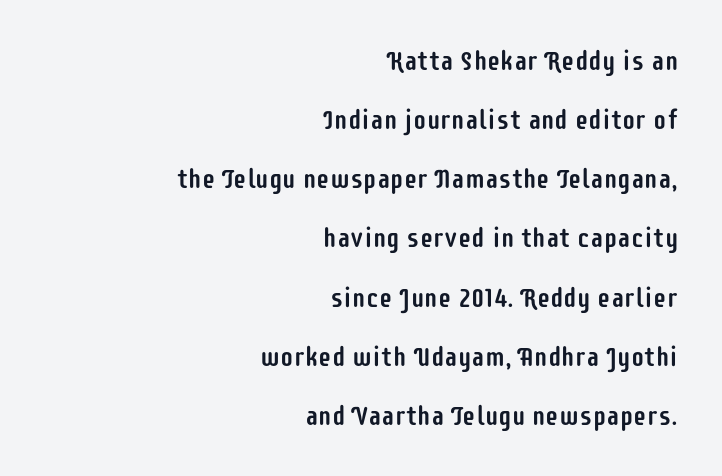
Q: Is the text italic (slanted)? A: No, it is upright.
Q: Is the text underlined? A: No.
Q: How is the paragraph aligned? A: Right-aligned.
Q: Is the spacing between letters normal or unusually wide? A: Normal.
Q: Is the spacing between lines tight, normal or loose? A: Loose.
